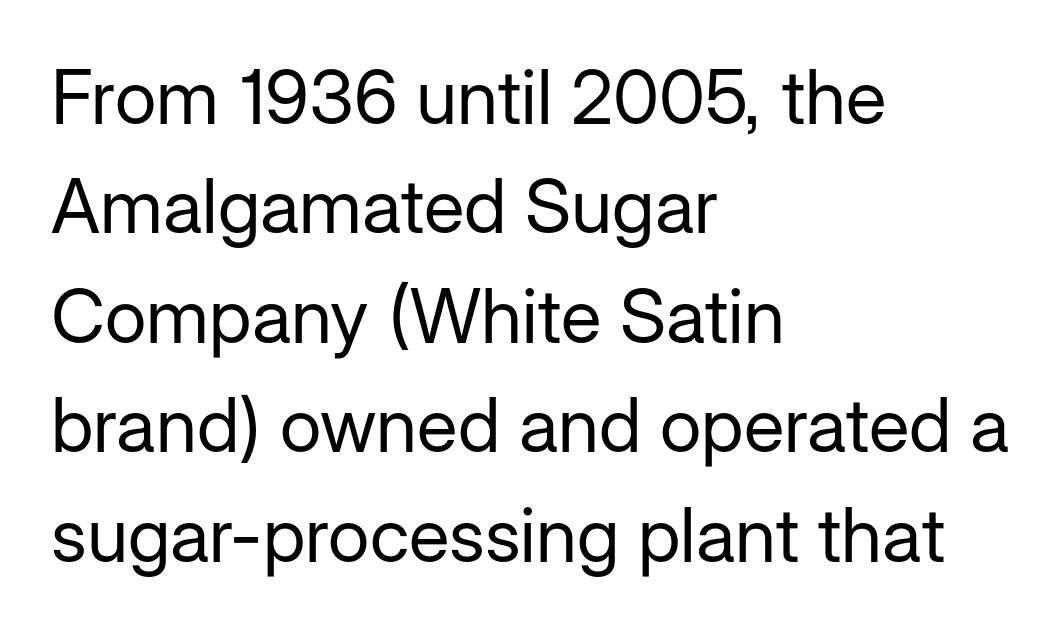
In terms of posture, this sample is upright. On a weight scale, this lands at 450 or below. Between one letter and the next there's only the usual sliver of space. Successive baselines arrive at the customary interval.
